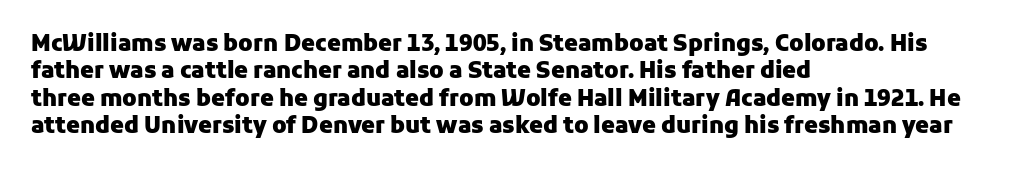
Q: Is the text bold? A: Yes.
Q: Is the text italic (slanted)? A: No, it is upright.
Q: Is the text underlined? A: No.
Q: How is the paragraph aligned? A: Left-aligned.
Q: Is the spacing between letters normal or unusually wide? A: Normal.
Q: Is the spacing between lines tight, normal or loose? A: Normal.
